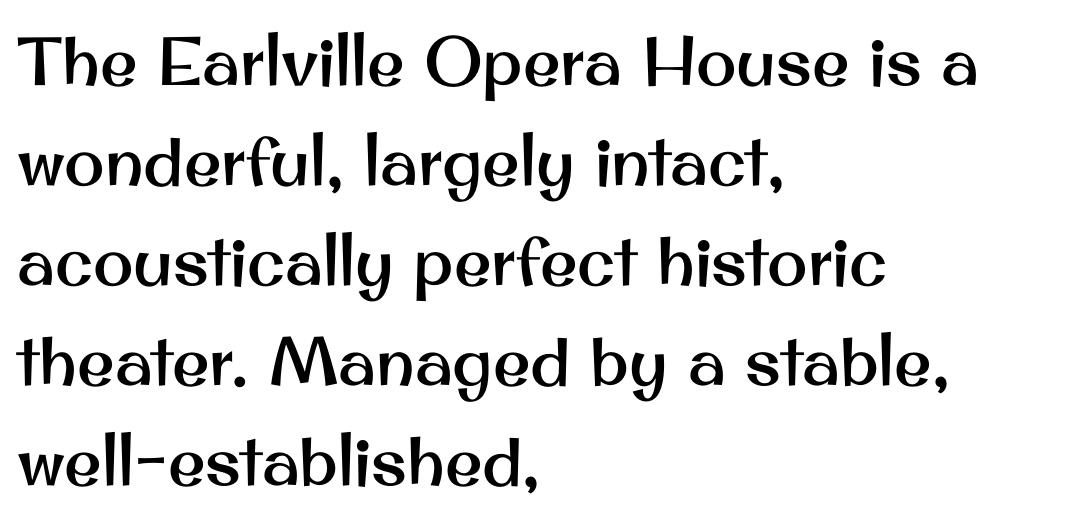
Rendered with straight, roman letterforms. Is the letter spacing exaggerated? No — it looks like the ordinary default. A typesetter would label this face a sans. Vertically, the passage feels balanced, rows spaced as you'd expect. You could not count columns in this text — the font is proportionally spaced.
